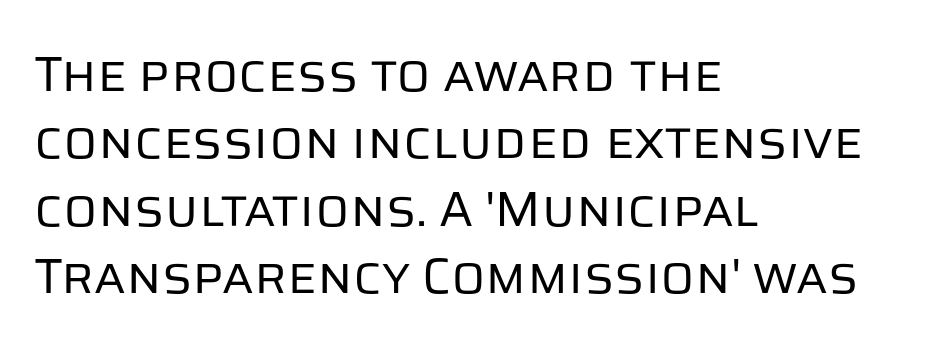
{"serif": "no", "italic": "no", "bold": "no", "weight": "regular", "width": "normal", "stroke_contrast": "low", "x_height": "large", "monospaced": "no", "underline": "no", "align": "left", "line_spacing": "normal", "line_spacing_ratio": 1.35, "letter_spacing": "normal", "letter_spacing_em": 0.0, "glyph_px": 50}
